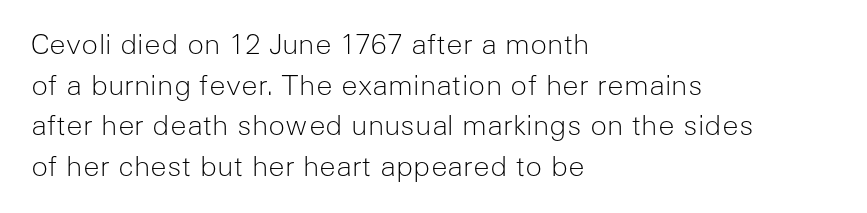
{"serif": "no", "italic": "no", "bold": "no", "weight": "light", "width": "normal", "stroke_contrast": "low", "x_height": "medium", "monospaced": "no", "underline": "no", "align": "left", "line_spacing": "normal", "line_spacing_ratio": 1.45, "letter_spacing": "normal", "letter_spacing_em": 0.0, "glyph_px": 28}
